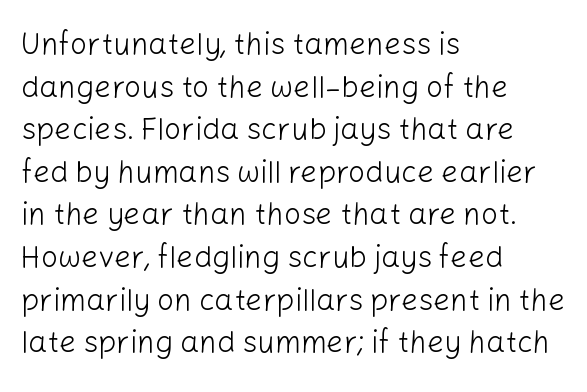
Q: Is the text bold? A: No.
Q: Is the text italic (slanted)? A: No, it is upright.
Q: Is the typeface a serif or a sans-serif typeface? A: Sans-serif.
Q: Is the text underlined? A: No.
Q: How is the paragraph aligned? A: Left-aligned.
Q: Is the spacing between letters normal or unusually wide? A: Normal.
Q: Is the spacing between lines tight, normal or loose? A: Normal.
Q: Width (condensed, normal, or wide)? A: Normal.
Q: Stroke contrast? A: Low.
Q: x-height? A: Medium.
Q: Monospaced? A: No.
